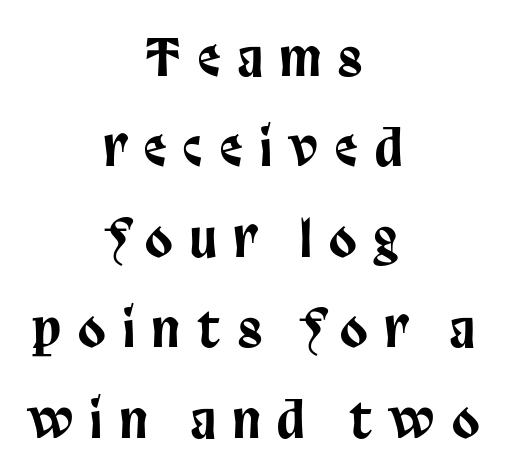
Stroke terminals: plain, sans-serif. The foot of each line stays bare and open. Is there any slant? The stems are plumb. Tracking here is generous; glyphs stand well apart from one another. Both edges are ragged and mirror each other, which tells us the setting is centered.
